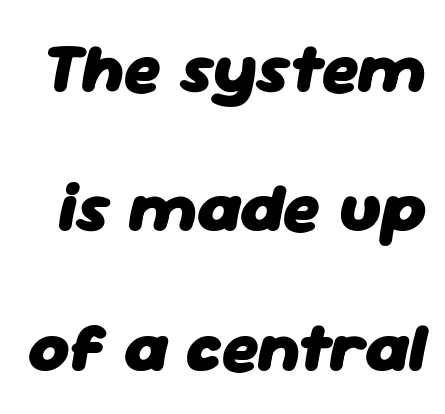
Does the weight exceed regular? Yes, all the way to bold. An italicized treatment has been applied to the whole sample. Each letter keeps its own natural width here, so spacing adapts to shape. The glyphs are unaccompanied by any horizontal stroke below them. Words appear dense and cohesive because spacing is normal. These lines stand farther apart than default settings would place them.
